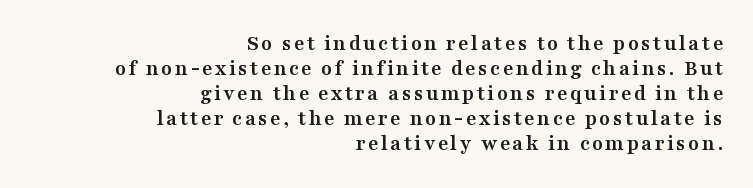
The image shows 22 px bold type, upright; set right-aligned, tight line spacing (1.14x), not underlined.
